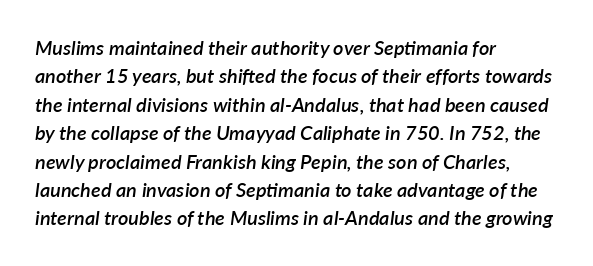
The image shows 20 px text type, italic (leaning right); set left-aligned, normal line spacing (1.42x), normal letter spacing, not underlined.
